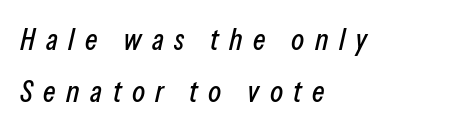
{"italic": "yes", "lean": "right", "slant_degrees": 13, "width": "condensed", "stroke_contrast": "low", "x_height": "medium", "monospaced": "no", "underline": "no", "align": "left", "line_spacing_ratio": 1.73, "letter_spacing": "wide", "letter_spacing_em": 0.35, "glyph_px": 30}
